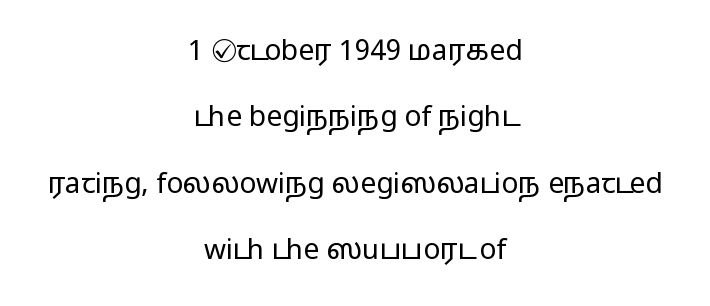
The image shows 28 px light, wide sans-serif type, upright; set centered, loose line spacing (2.37x), normal letter spacing, not underlined; low stroke contrast and a medium x-height.
